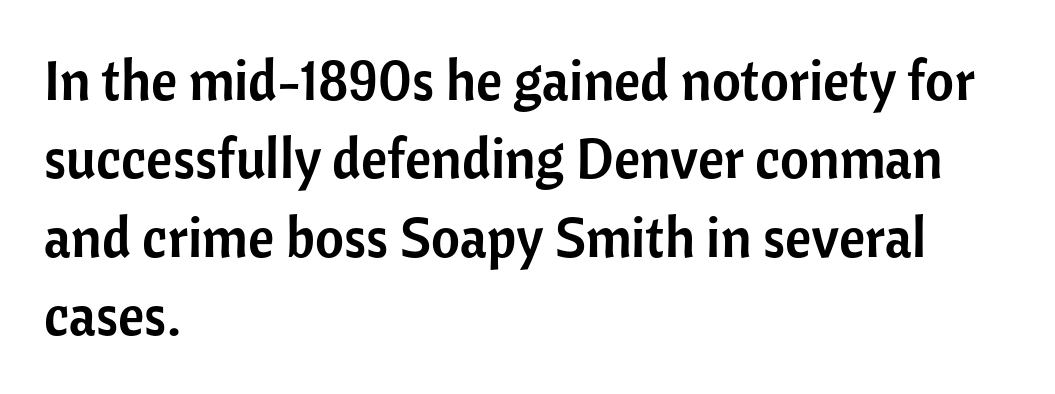
{"serif": "no", "italic": "no", "width": "normal", "stroke_contrast": "low", "x_height": "medium", "monospaced": "no", "underline": "no", "align": "left", "line_spacing": "normal", "line_spacing_ratio": 1.4, "letter_spacing": "normal", "letter_spacing_em": 0.0, "glyph_px": 56}
